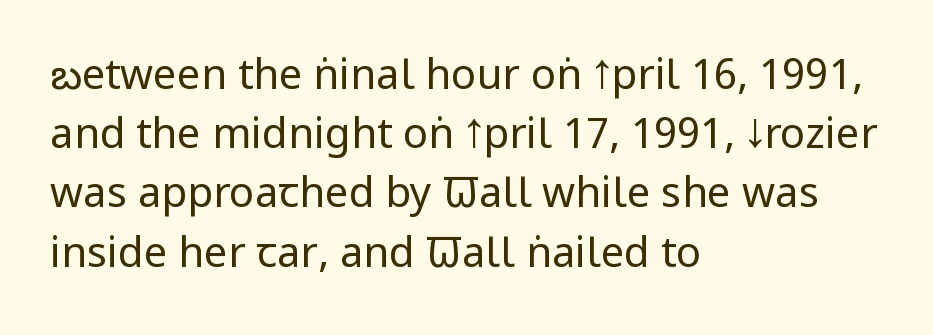
{"serif": "no", "italic": "no", "bold": "no", "weight": "regular", "width": "condensed", "stroke_contrast": "low", "x_height": "large", "monospaced": "no", "underline": "no", "align": "left", "line_spacing": "normal", "line_spacing_ratio": 1.41, "letter_spacing": "normal", "letter_spacing_em": 0.0, "glyph_px": 42}
